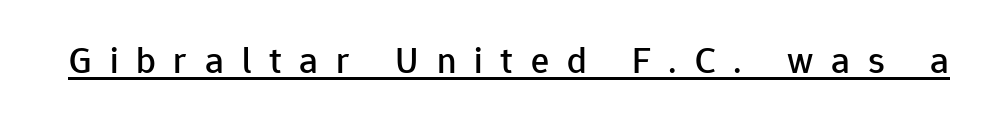
Note: no serifs on the glyphs. Like a heading marked for emphasis, these lines bear an underscore. You could not count columns in this text — the font is proportionally spaced. Tracking value appears strongly positive — letters spread wide.
